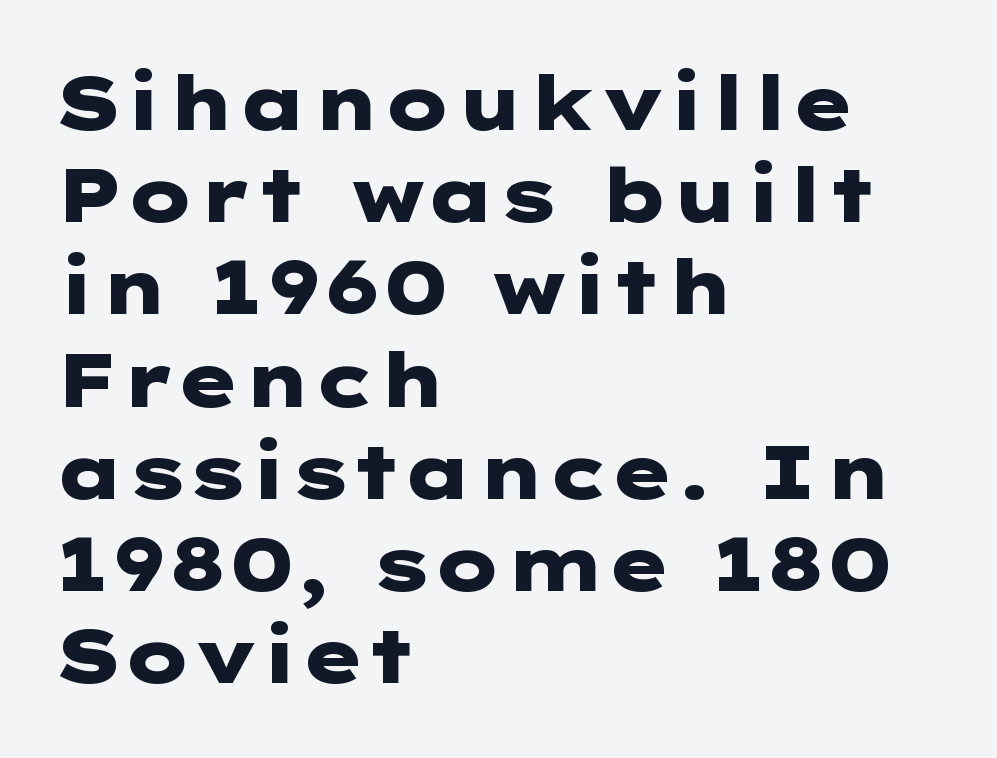
The text was rendered using a sans face with plain stroke endings. The text block is weighted toward the left margin, trailing off unevenly rightward. Posture: vertical. Does the weight exceed regular? Yes, all the way to bold.
